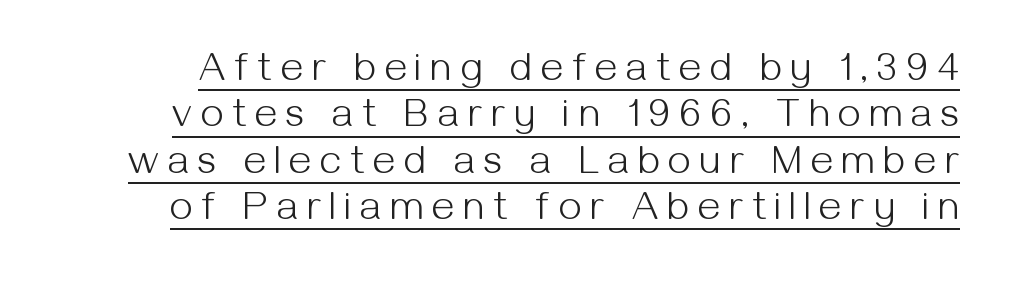
Q: Is the text bold? A: No.
Q: Is the text italic (slanted)? A: No, it is upright.
Q: Is the typeface a serif or a sans-serif typeface? A: Sans-serif.
Q: Is the text underlined? A: Yes.
Q: Is the spacing between letters normal or unusually wide? A: Unusually wide.
Q: Width (condensed, normal, or wide)? A: Normal.
Q: Stroke contrast? A: Medium.
Q: x-height? A: Medium.
Q: Monospaced? A: No.
